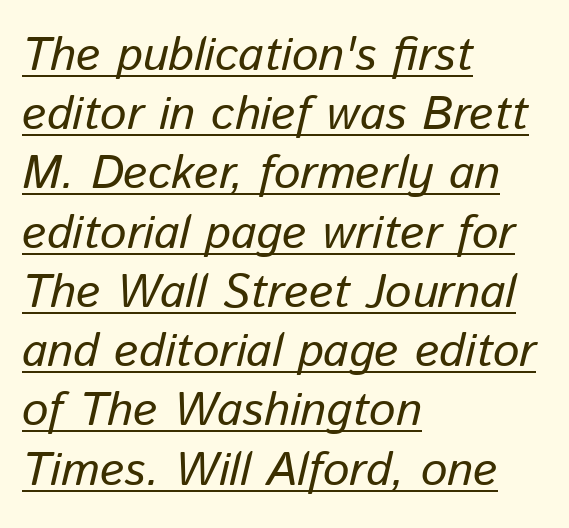
{"italic": "yes", "lean": "right", "slant_degrees": 13, "bold": "no", "weight": "regular", "width": "normal", "stroke_contrast": "low", "x_height": "medium", "monospaced": "no", "underline": "yes", "align": "left", "line_spacing": "normal", "line_spacing_ratio": 1.26, "letter_spacing": "normal", "letter_spacing_em": 0.0, "glyph_px": 47}
